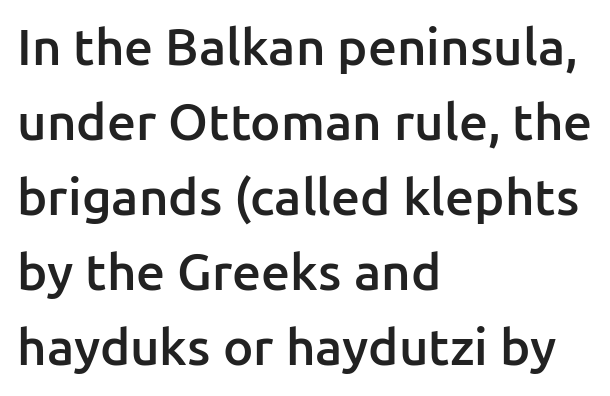
Q: Is the text bold? A: Semi-bold.
Q: Is the text italic (slanted)? A: No, it is upright.
Q: Is the typeface a serif or a sans-serif typeface? A: Sans-serif.
Q: Is the text underlined? A: No.
Q: How is the paragraph aligned? A: Left-aligned.
Q: Is the spacing between letters normal or unusually wide? A: Normal.
Q: Is the spacing between lines tight, normal or loose? A: Normal.
Q: Width (condensed, normal, or wide)? A: Normal.
Q: Stroke contrast? A: Low.
Q: x-height? A: Medium.
Q: Monospaced? A: No.
